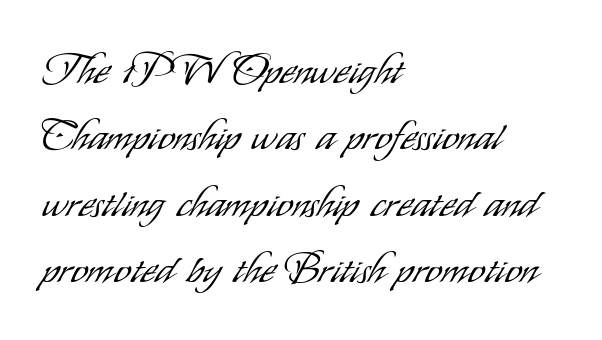
Q: Is the text bold? A: No.
Q: Is the text italic (slanted)? A: Yes.
Q: Is the typeface a serif or a sans-serif typeface? A: Sans-serif.
Q: Is the text underlined? A: No.
Q: How is the paragraph aligned? A: Left-aligned.
Q: Is the spacing between letters normal or unusually wide? A: Normal.
Q: Is the spacing between lines tight, normal or loose? A: Normal.
Q: Width (condensed, normal, or wide)? A: Condensed.
Q: Stroke contrast? A: Low.
Q: x-height? A: Small.
Q: Monospaced? A: No.
